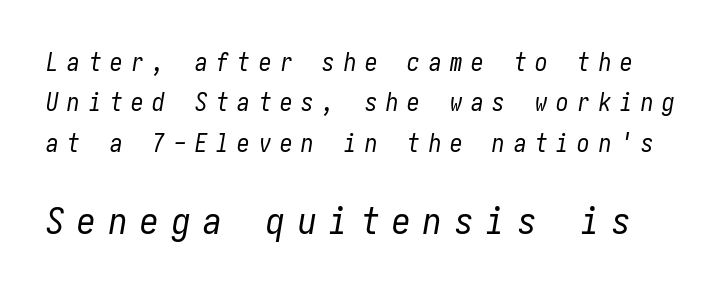
{"italic": "yes", "lean": "right", "slant_degrees": 10, "bold": "no", "weight": "regular", "width": "condensed", "stroke_contrast": "low", "x_height": "medium", "underline": "no", "line_spacing": "normal", "line_spacing_ratio": 1.62, "letter_spacing": "wide", "letter_spacing_em": 0.35, "larger_block": "second", "size_ratio": 1.48, "glyph_px": 37}
